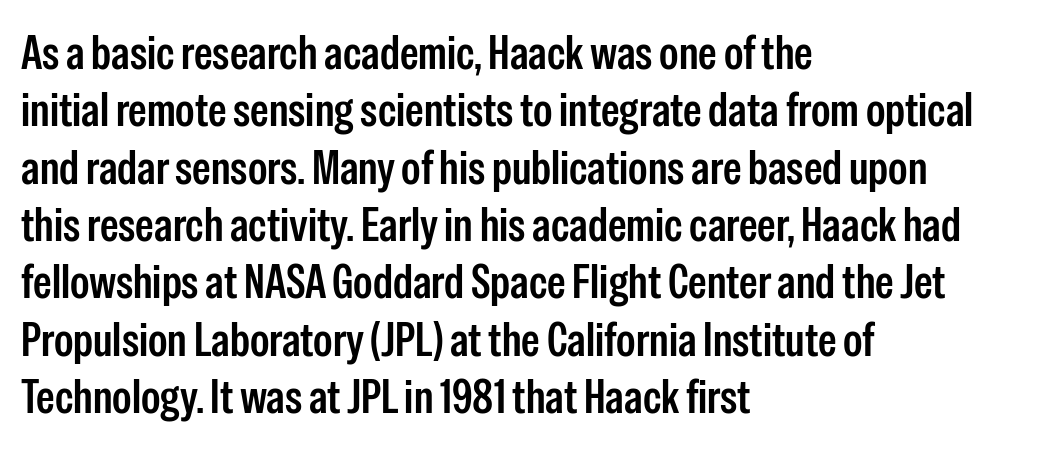
The image shows 47 px semibold, condensed sans-serif type, upright; set left-aligned, line spacing 1.22x, normal letter spacing, not underlined; low stroke contrast and a medium x-height.
